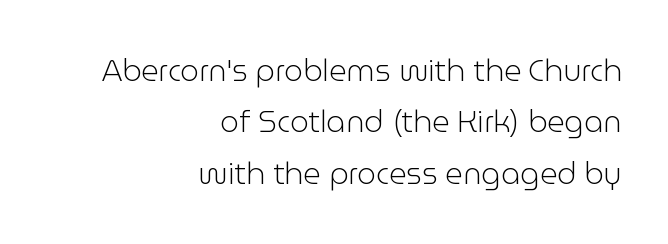
Posture: vertical. Check where the strokes stop: nothing finishes them off — pure sans. Is this a fixed-width face? No — the glyphs have proportional, varying widths. Think standard paragraph weight, or any step lighter than that. The baseline area is clear.
